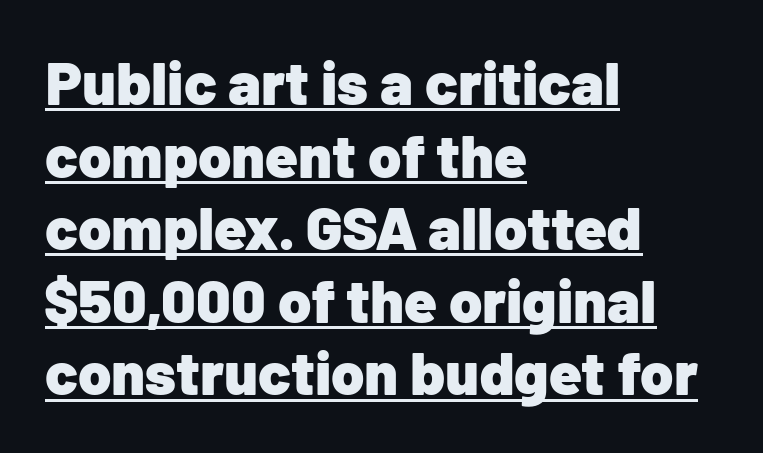
Q: Is the text bold? A: Yes.
Q: Is the text italic (slanted)? A: No, it is upright.
Q: Is the typeface a serif or a sans-serif typeface? A: Sans-serif.
Q: Is the text underlined? A: Yes.
Q: How is the paragraph aligned? A: Left-aligned.
Q: Is the spacing between letters normal or unusually wide? A: Normal.
Q: Width (condensed, normal, or wide)? A: Normal.
Q: Stroke contrast? A: Low.
Q: x-height? A: Medium.
Q: Monospaced? A: No.
